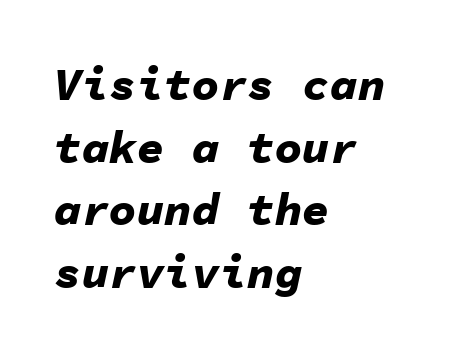
{"italic": "yes", "lean": "right", "slant_degrees": 11, "bold": "yes", "weight": "bold", "width": "normal", "stroke_contrast": "low", "x_height": "medium", "monospaced": "yes", "underline": "no", "align": "left", "line_spacing": "normal", "line_spacing_ratio": 1.36, "letter_spacing": "normal", "letter_spacing_em": 0.0, "glyph_px": 46}
